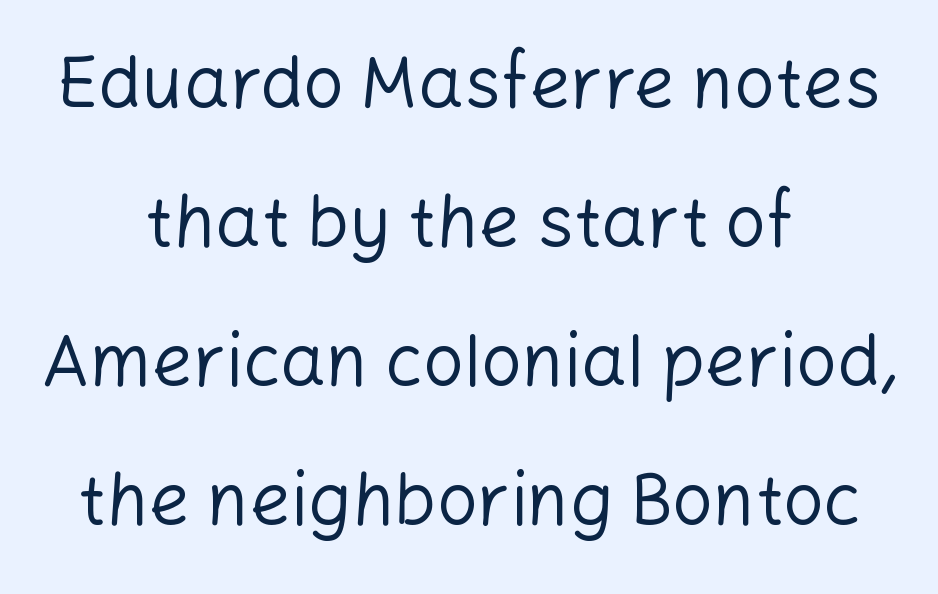
Q: Is the text bold? A: No.
Q: Is the text italic (slanted)? A: No, it is upright.
Q: Is the typeface a serif or a sans-serif typeface? A: Sans-serif.
Q: Is the text underlined? A: No.
Q: How is the paragraph aligned? A: Centered.
Q: Is the spacing between letters normal or unusually wide? A: Normal.
Q: Is the spacing between lines tight, normal or loose? A: Loose.
Q: Width (condensed, normal, or wide)? A: Normal.
Q: Stroke contrast? A: Low.
Q: x-height? A: Medium.
Q: Monospaced? A: No.
